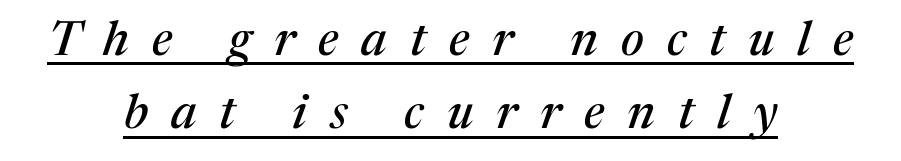
The image shows 48 px serif type, italic (leaning right); set centered, normal line spacing (1.53x), unusually wide letter spacing (+0.48 em), underlined; medium stroke contrast and a medium x-height.
